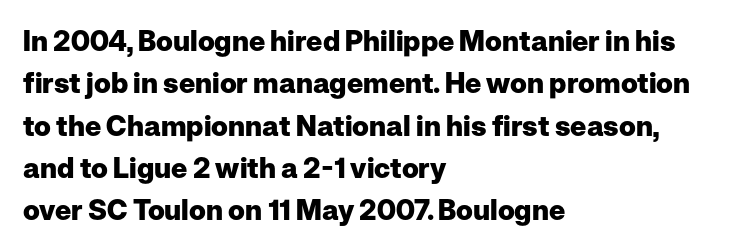
The letterforms sit shoulder to shoulder at normal distance. You can tell it's not italic because the verticals are truly vertical. Underlining? Definitely not there. Notice how descenders clear the ascenders below comfortably — that's standard leading. The face used here is proportionally spaced, like ordinary book or web type.
